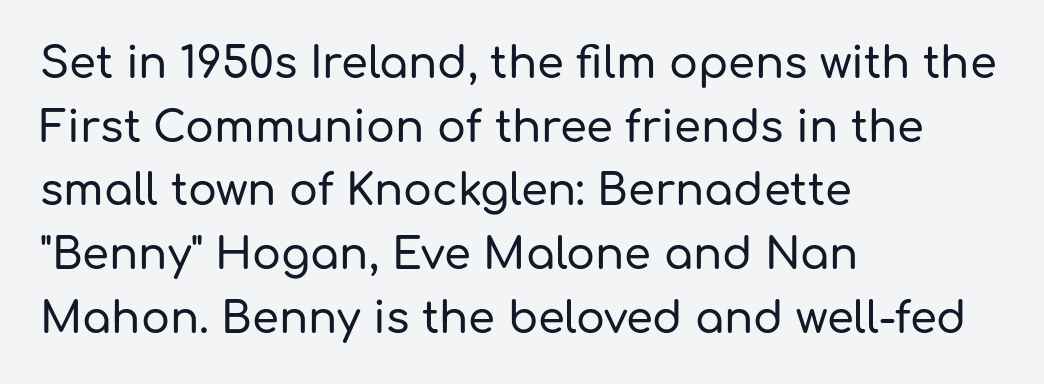
{"serif": "no", "italic": "no", "width": "normal", "stroke_contrast": "low", "x_height": "medium", "monospaced": "no", "underline": "no", "align": "left", "line_spacing": "normal", "line_spacing_ratio": 1.48, "letter_spacing": "normal", "letter_spacing_em": 0.0, "glyph_px": 43}
